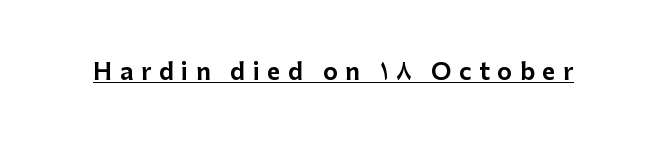
{"italic": "no", "underline": "yes", "letter_spacing": "wide", "letter_spacing_em": 0.33, "glyph_px": 23}
